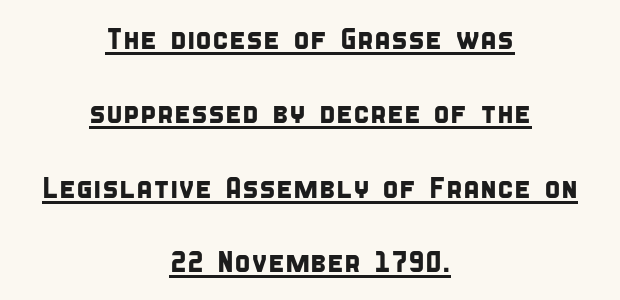
These lines keep a tight, regular rhythm from letter to letter. You could fit nearly another row in the gap between these rows. These lines are composed in type without serifs. Decoration check: the copy is underlined. The text block is weighted toward neither margin, spreading evenly from the middle. Do the characters align in a grid? No, the font is proportional.
